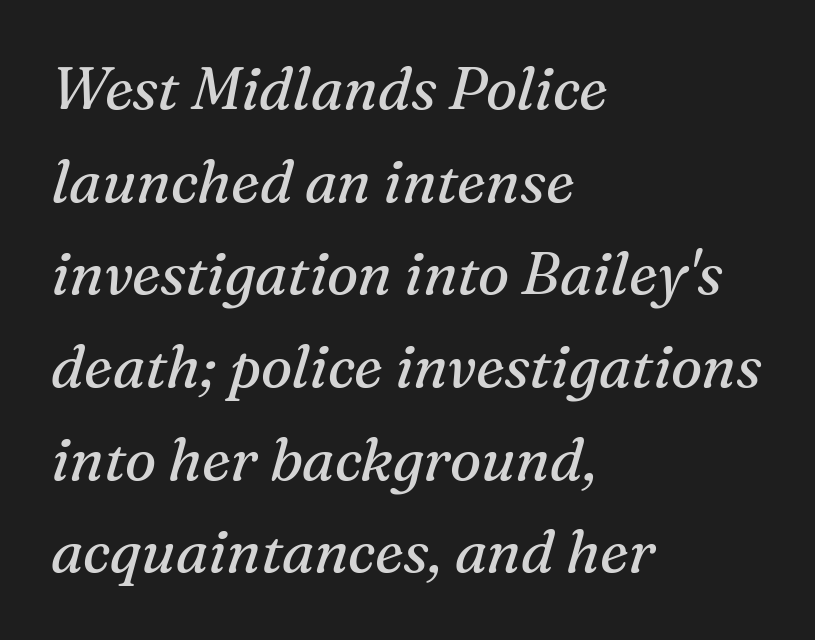
The image shows 59 px regular-weight serif type, italic (leaning right); set left-aligned, normal line spacing (1.57x), normal letter spacing, not underlined; medium stroke contrast and a medium x-height.
